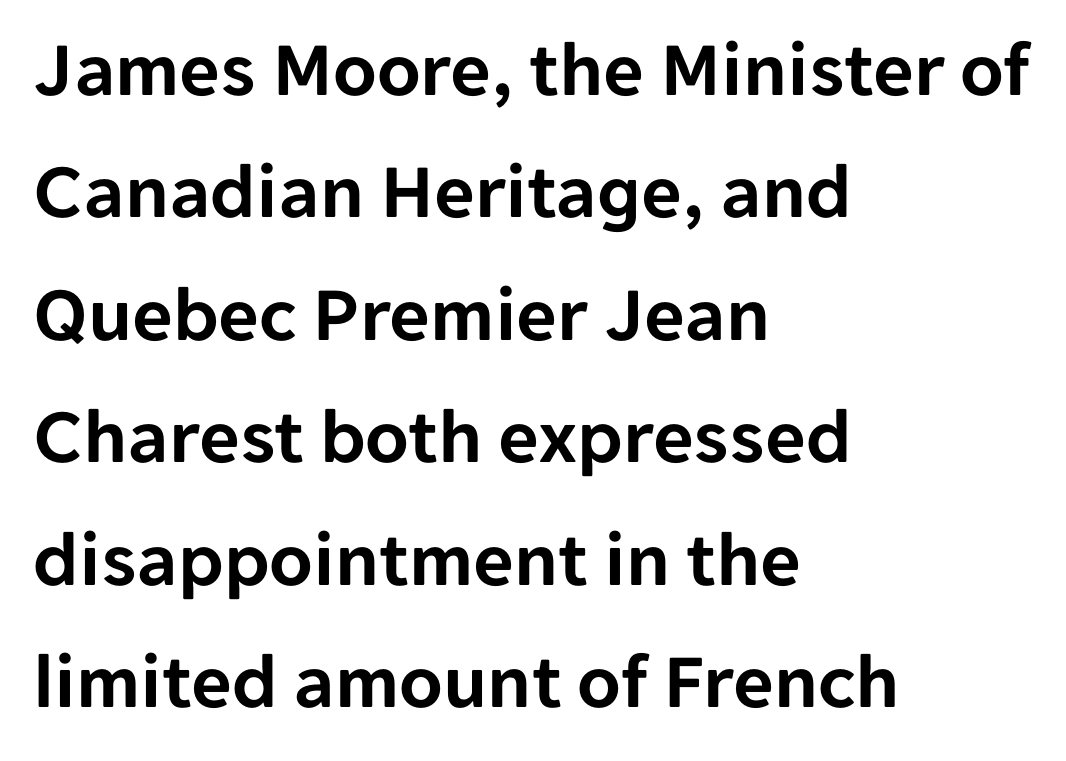
{"serif": "no", "italic": "no", "width": "normal", "stroke_contrast": "low", "x_height": "medium", "monospaced": "no", "underline": "no", "align": "left", "line_spacing": "normal", "line_spacing_ratio": 1.55, "letter_spacing": "normal", "letter_spacing_em": 0.0, "glyph_px": 79}
